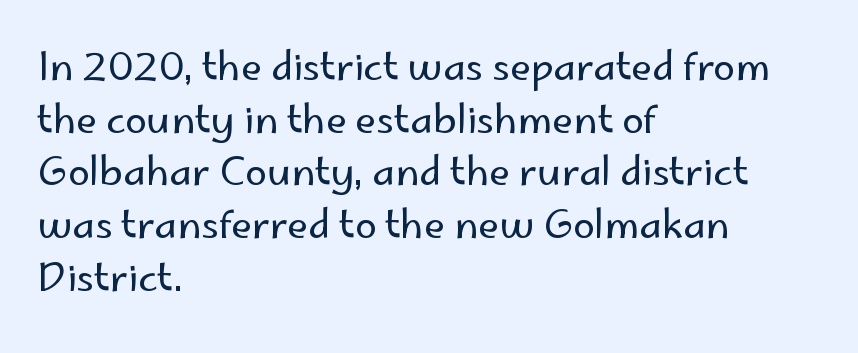
Every stem runs plumb, perpendicular to the baseline. Underline: absent. Honestly, the row spacing looks completely unremarkable. Unlike a traditional serif, this face leaves its strokes unadorned.
